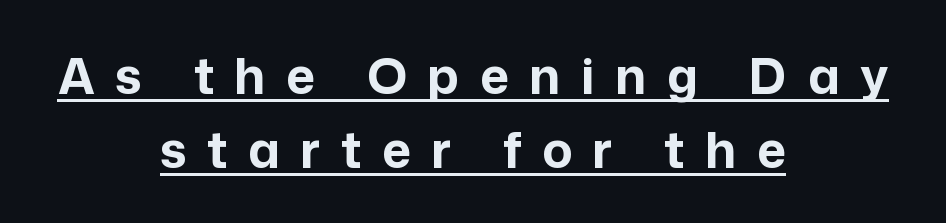
Q: Is the text bold? A: Yes.
Q: Is the text italic (slanted)? A: No, it is upright.
Q: Is the typeface a serif or a sans-serif typeface? A: Sans-serif.
Q: Is the text underlined? A: Yes.
Q: How is the paragraph aligned? A: Centered.
Q: Is the spacing between letters normal or unusually wide? A: Unusually wide.
Q: Is the spacing between lines tight, normal or loose? A: Normal.
Q: Width (condensed, normal, or wide)? A: Normal.
Q: Stroke contrast? A: Low.
Q: x-height? A: Medium.
Q: Monospaced? A: No.
